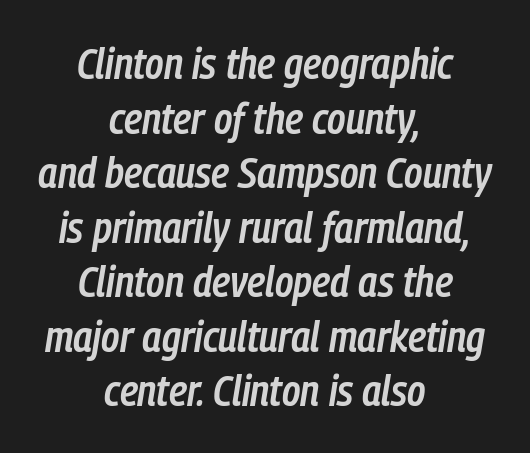
Q: Is the text bold? A: Semi-bold.
Q: Is the text italic (slanted)? A: Yes, it leans right by about 9 degrees.
Q: Is the text underlined? A: No.
Q: How is the paragraph aligned? A: Centered.
Q: Is the spacing between letters normal or unusually wide? A: Normal.
Q: Width (condensed, normal, or wide)? A: Condensed.
Q: Stroke contrast? A: Low.
Q: x-height? A: Medium.
Q: Monospaced? A: No.
